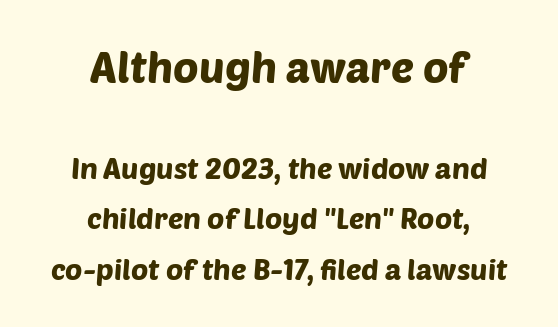
The space beneath each line is pristine and unruled. Alignment: centered. The letters in the upper block stand taller than those in the block below. No feet cap the strokes, marking this as sans-serif type.
